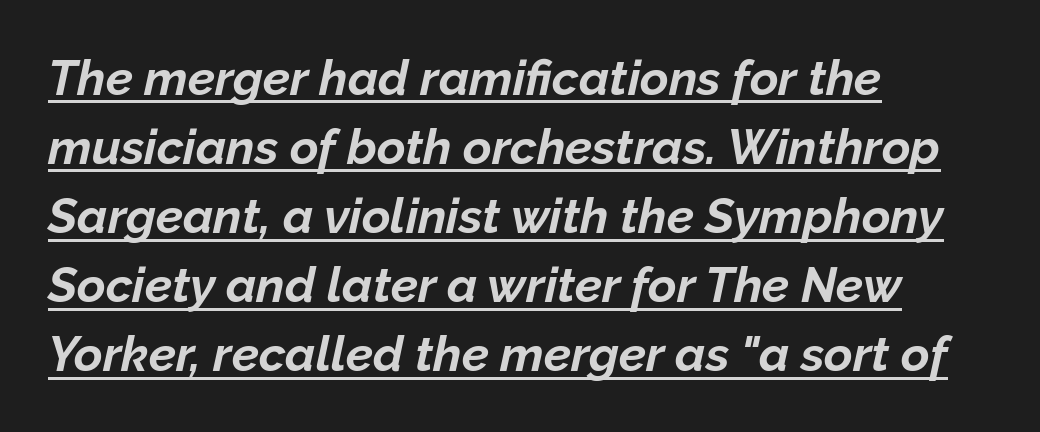
Quick note: italic. These lines sit exactly where default settings would place them. Underline: present. The rendering uses natural spacing where letterforms have individual widths.
